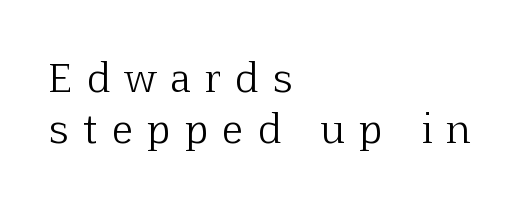
The image shows 39 px light serif type, upright; set left-aligned, normal line spacing (1.31x), unusually wide letter spacing (+0.38 em), not underlined; low stroke contrast and a medium x-height.
